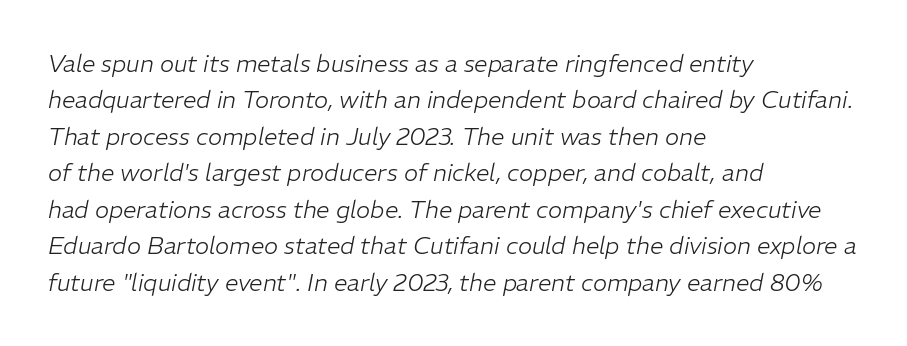
The rendering keeps characters at their native spacing. Quick note: underline off. This sample keeps an unexceptional amount of space between lines. You can tell it's italic because the verticals aren't actually vertical.
